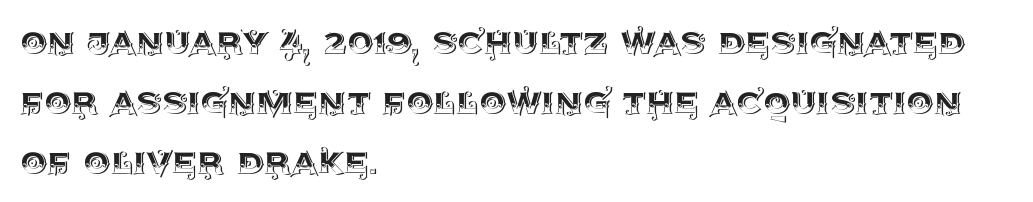
{"italic": "no", "width": "normal", "x_height": "large", "monospaced": "no", "underline": "no", "align": "left", "line_spacing": "normal", "line_spacing_ratio": 1.4, "letter_spacing": "normal", "letter_spacing_em": 0.0, "glyph_px": 43}
